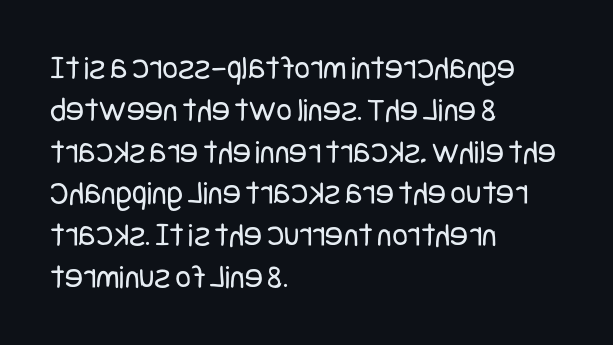
Any mark beneath the type? The region is blank. The line texture is even and compact thanks to regular tracking. In CSS terms this would be text-align: left. The letterforms sit at book weight or below.
